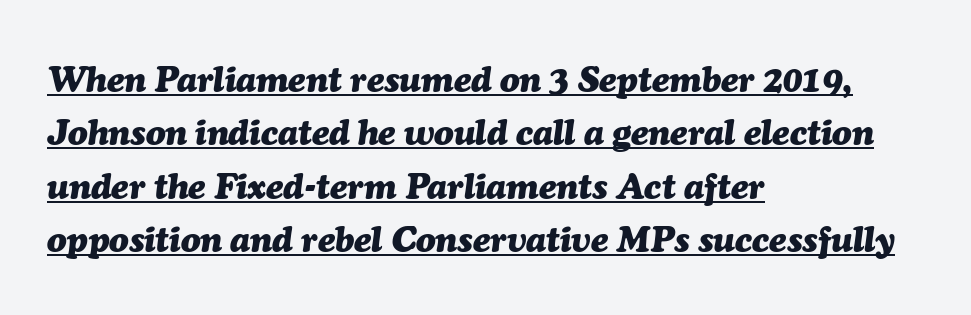
These lines stack with their left ends in a neat column. You could not count columns in this text — the font is proportionally spaced. The passage shown is underscored from start to finish. You can tell it's italic because the verticals aren't actually vertical. Glyph-to-glyph distance matches everyday printed text.
